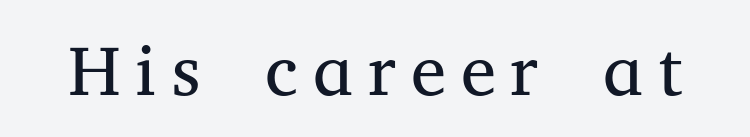
The image shows 71 px regular-weight serif type, upright; set unusually wide letter spacing (+0.21 em), not underlined; medium stroke contrast and a medium x-height.
